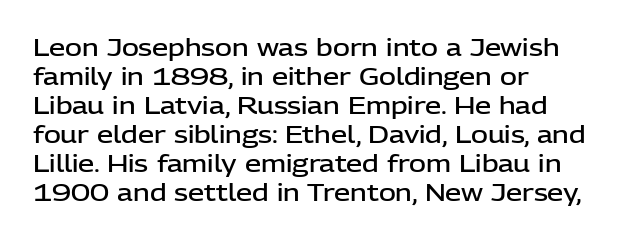
Q: Is the text bold? A: Semi-bold.
Q: Is the text italic (slanted)? A: No, it is upright.
Q: Is the text underlined? A: No.
Q: How is the paragraph aligned? A: Left-aligned.
Q: Is the spacing between letters normal or unusually wide? A: Normal.
Q: Is the spacing between lines tight, normal or loose? A: Normal.
